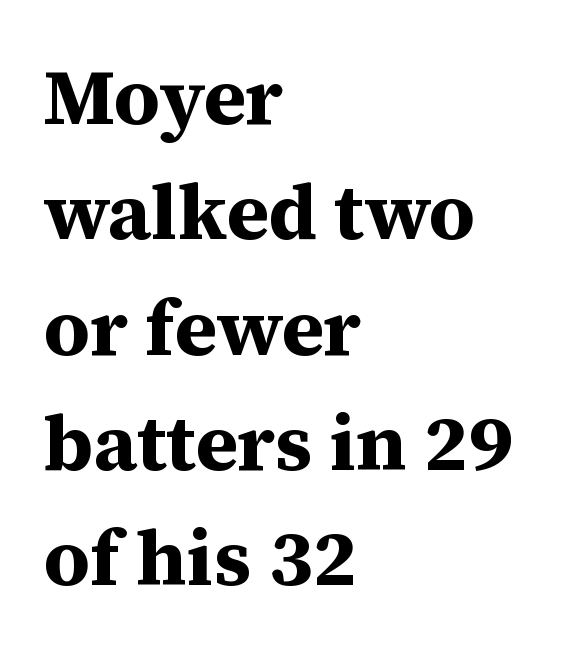
{"serif": "yes", "italic": "no", "bold": "yes", "weight": "bold", "width": "normal", "stroke_contrast": "medium", "x_height": "medium", "monospaced": "no", "underline": "no", "align": "left", "line_spacing": "normal", "line_spacing_ratio": 1.46, "letter_spacing": "normal", "letter_spacing_em": 0.0, "glyph_px": 79}
